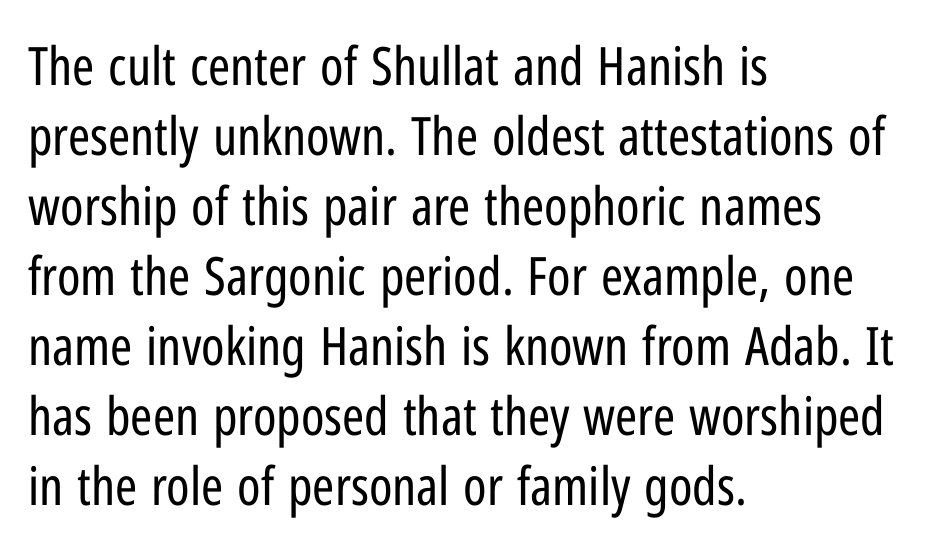
Q: Is the text bold? A: No.
Q: Is the text italic (slanted)? A: No, it is upright.
Q: Is the typeface a serif or a sans-serif typeface? A: Sans-serif.
Q: Is the text underlined? A: No.
Q: How is the paragraph aligned? A: Left-aligned.
Q: Is the spacing between letters normal or unusually wide? A: Normal.
Q: Is the spacing between lines tight, normal or loose? A: Normal.
Q: Width (condensed, normal, or wide)? A: Condensed.
Q: Stroke contrast? A: Low.
Q: x-height? A: Medium.
Q: Monospaced? A: No.
